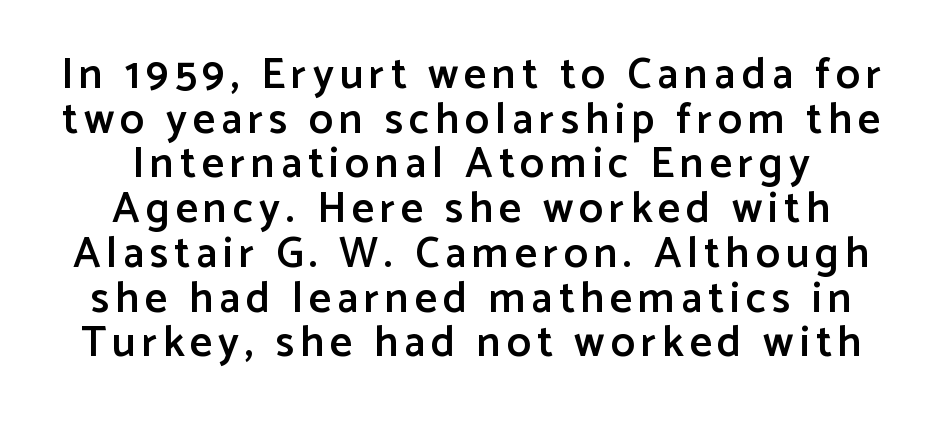
The image shows 43 px semibold sans-serif type, upright; set centered, tight line spacing (1.04x), not underlined; low stroke contrast and a medium x-height.
